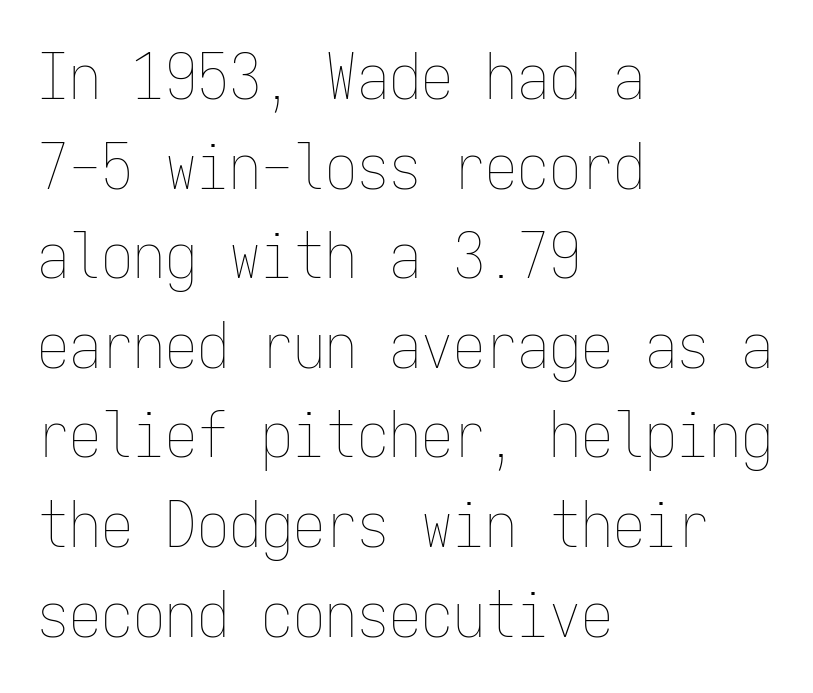
Q: Is the text bold? A: No.
Q: Is the text italic (slanted)? A: No, it is upright.
Q: Is the text underlined? A: No.
Q: How is the paragraph aligned? A: Left-aligned.
Q: Is the spacing between letters normal or unusually wide? A: Normal.
Q: Is the spacing between lines tight, normal or loose? A: Normal.
Q: Width (condensed, normal, or wide)? A: Condensed.
Q: Stroke contrast? A: Low.
Q: x-height? A: Medium.
Q: Monospaced? A: Yes.
